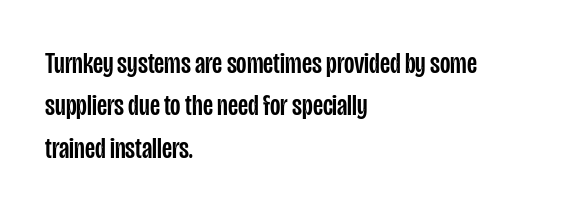
The image shows 30 px condensed sans-serif type, upright; set left-aligned, normal line spacing (1.41x), normal letter spacing, not underlined; low stroke contrast and a large x-height.
